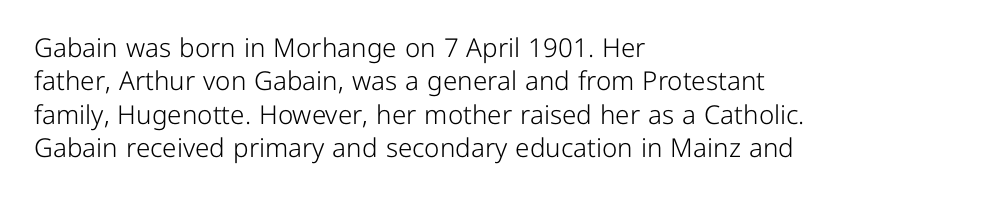
Compared with typical paragraphs, the rows here are spaced about the same. The letters stand straight up with perfectly vertical stems. Short and long lines alike share a common starting point at left. Is the stroke heavy? The answer is a plain regular-or-lighter. In terms of letterspacing, this is plain default setting. Just letters on the line, the space beneath them empty.
